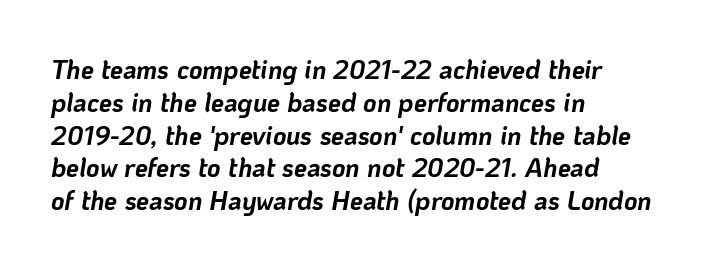
The image shows 26 px bold type, italic (leaning right); set left-aligned, normal line spacing (1.26x), normal letter spacing, not underlined.
